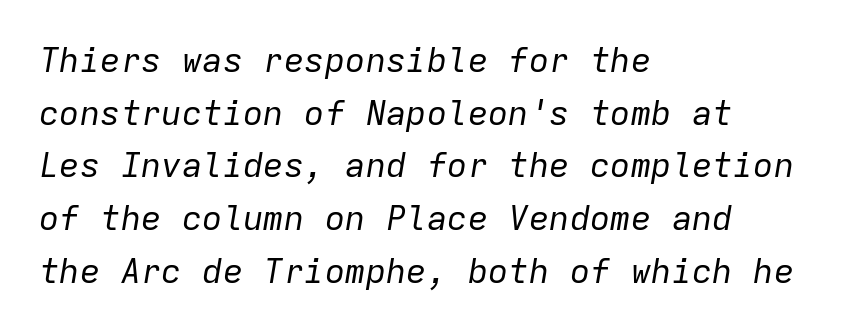
Rows of type keep a routine distance in the vertical direction. Note the uniform advance width — an 'i' takes as much space as an 'm'. Style check: oblique. Nothing heavy about these letters — not bold at all. The words here are not underlined. Students, note that the glyphs here touch the page at normal intervals.
